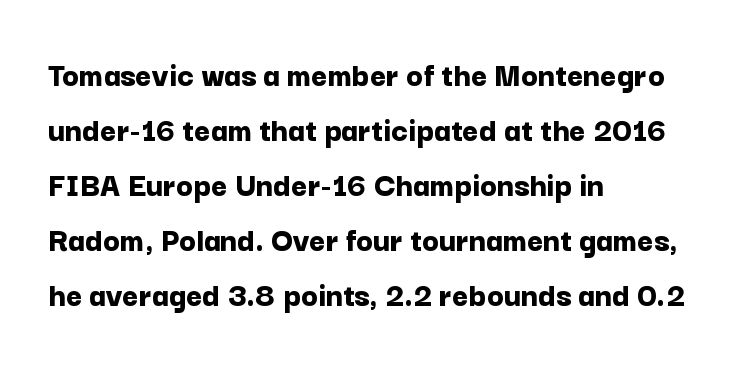
The face used here is a sans, in the tradition of grotesques and geometrics. Ordinary non-slanted type is in use. Character widths vary here, with narrow letters taking less room than wide ones. The strokes are fattened all the way to bold. Regarding leading, the lines here are spaced in the standard way.
